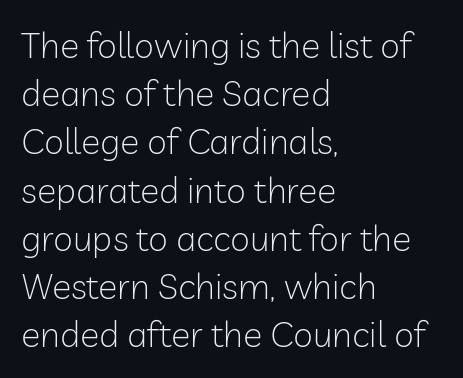
This is not heavy type; no bold has been used. No extra tracking has been applied to these lines. If you measured baseline to baseline, you'd find a middling distance. Does the lettering tilt? It doesn't — this is upright.
